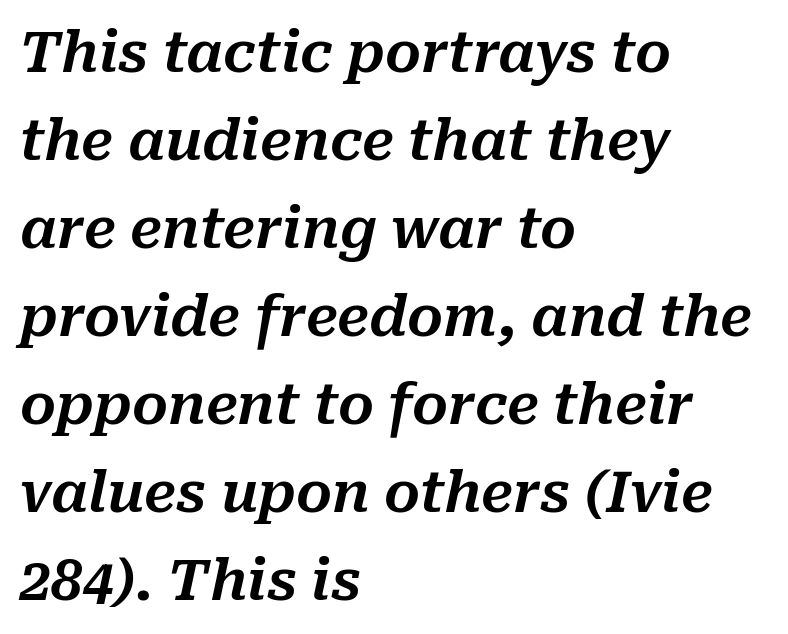
{"italic": "yes", "lean": "right", "slant_degrees": 10, "width": "normal", "stroke_contrast": "medium", "x_height": "medium", "monospaced": "no", "underline": "no", "align": "left", "line_spacing": "normal", "line_spacing_ratio": 1.57, "letter_spacing": "normal", "letter_spacing_em": 0.0, "glyph_px": 56}
